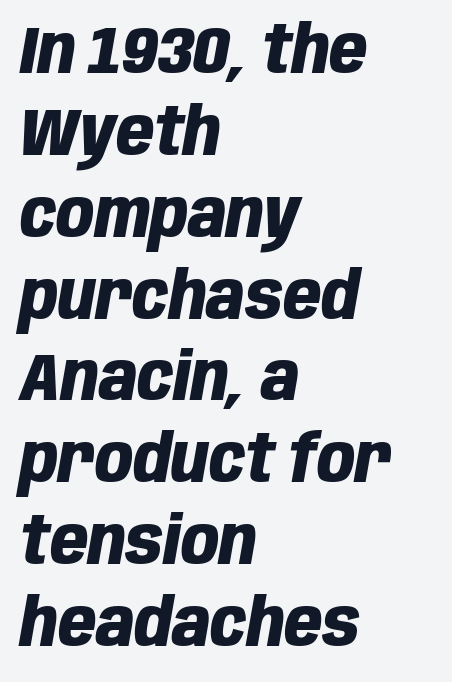
The image shows 66 px heavy, condensed type, italic (leaning right); set left-aligned, line spacing 1.24x, normal letter spacing, not underlined; low stroke contrast and a large x-height.
